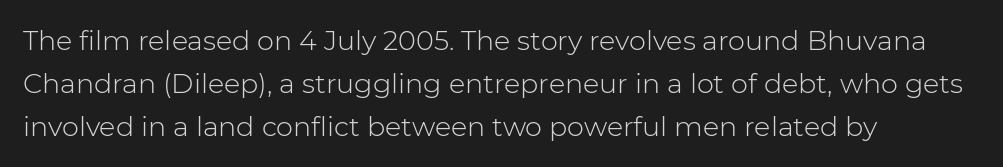
Posture: straight, roman, zero tilt. Notice how descenders clear the ascenders below comfortably — that's standard leading. Visually the block forms a straight wall on the left and a jagged coastline on the right. Descenders hang freely into open space. The type is set solid horizontally, with unmodified tracking. Heft: none added — not bold.
